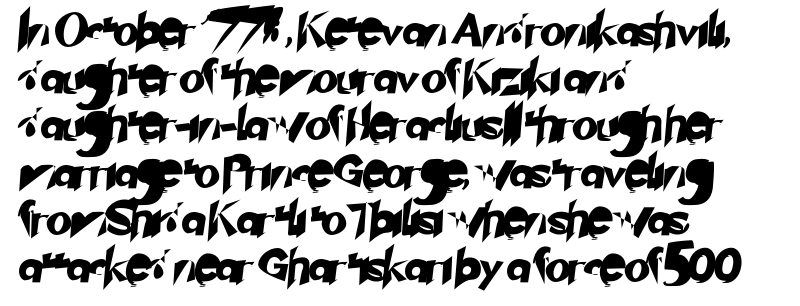
The space between consecutive lines is moderate. The rag falls on the right side of this text block. How are the letters spaced? Ordinarily, with no added tracking. Check under the words: just untouched page.
